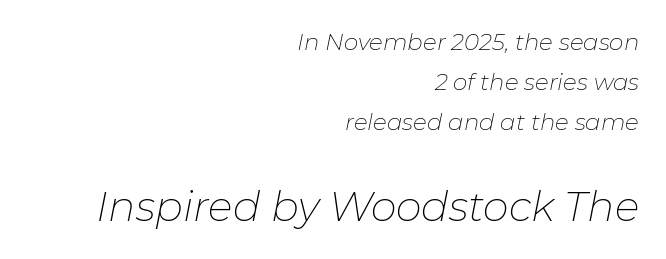
{"italic": "yes", "lean": "right", "slant_degrees": 11, "bold": "no", "weight": "thin", "width": "normal", "stroke_contrast": "low", "x_height": "medium", "monospaced": "no", "underline": "no", "align": "right", "line_spacing_ratio": 1.75, "letter_spacing": "normal", "letter_spacing_em": 0.0, "larger_block": "second", "size_ratio": 1.78, "glyph_px": 41}
